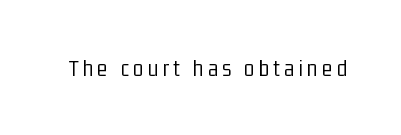
Q: Is the text bold? A: No.
Q: Is the text italic (slanted)? A: No, it is upright.
Q: Is the text underlined? A: No.
